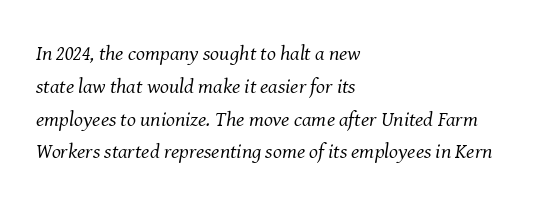
The letters sit at their default tracking, neither squeezed nor spread. Is the block centered? No — it sits flush against the left margin. The string is rendered with underlining switched off. Weight: regular or lighter. Italic? Definitely — the glyphs are oblique.
